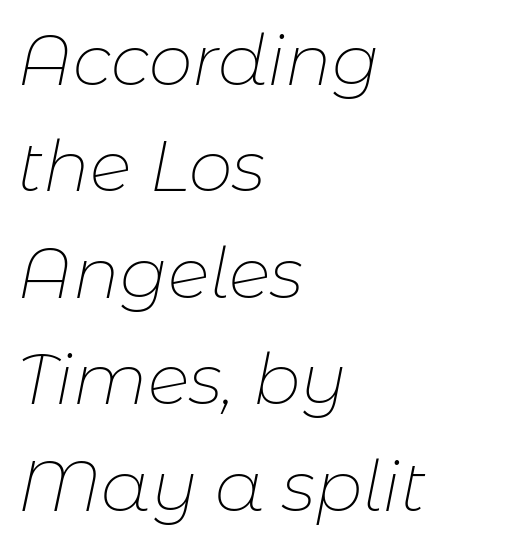
Q: Is the text bold? A: No.
Q: Is the text italic (slanted)? A: Yes, it leans right by about 11 degrees.
Q: Is the text underlined? A: No.
Q: How is the paragraph aligned? A: Left-aligned.
Q: Is the spacing between letters normal or unusually wide? A: Normal.
Q: Is the spacing between lines tight, normal or loose? A: Normal.
Q: Width (condensed, normal, or wide)? A: Normal.
Q: Stroke contrast? A: Low.
Q: x-height? A: Medium.
Q: Monospaced? A: No.
